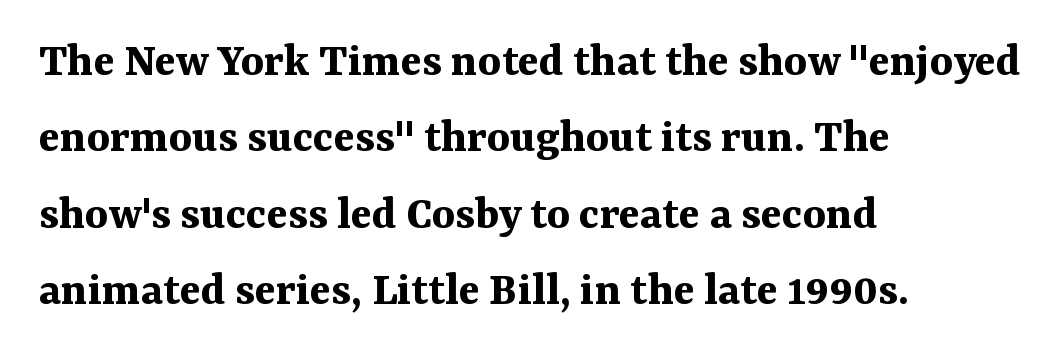
{"serif": "yes", "italic": "no", "bold": "yes", "weight": "bold", "width": "normal", "stroke_contrast": "medium", "x_height": "medium", "monospaced": "no", "underline": "no", "align": "left", "line_spacing": "normal", "line_spacing_ratio": 1.56, "letter_spacing": "normal", "letter_spacing_em": 0.0, "glyph_px": 49}
